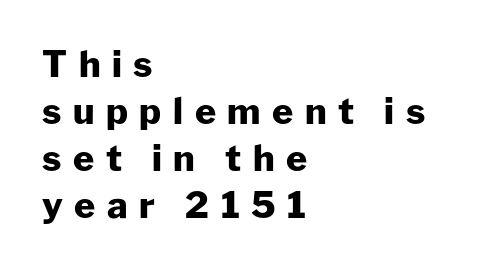
The image shows 36 px heavy sans-serif type, upright; set left-aligned, normal line spacing (1.31x), unusually wide letter spacing (+0.32 em), not underlined; low stroke contrast and a medium x-height.
